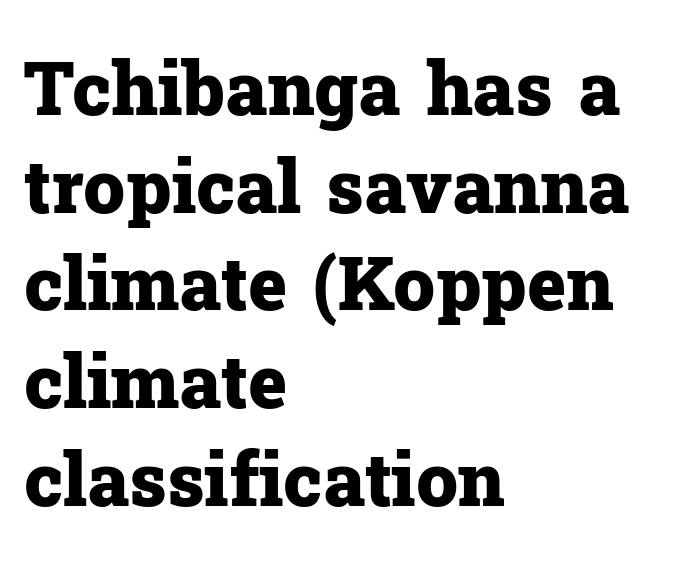
The glyphs in this specimen are seriffed. A typesetter would call this proportional, since set widths differ per character. Is the letter spacing exaggerated? No — it looks like the ordinary default. Compared with a centered layout, this one pins lines to the left instead. The axis of the letterforms is exactly vertical. A bare baseline throughout the passage.
